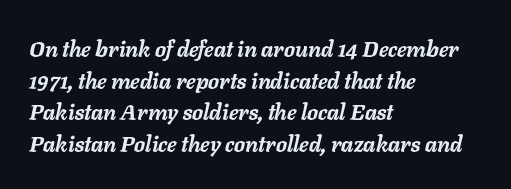
{"italic": "yes", "lean": "right", "slant_degrees": 11, "bold": "yes", "underline": "no", "align": "left", "line_spacing": "normal", "line_spacing_ratio": 1.44, "letter_spacing": "normal", "letter_spacing_em": 0.0, "glyph_px": 22}
